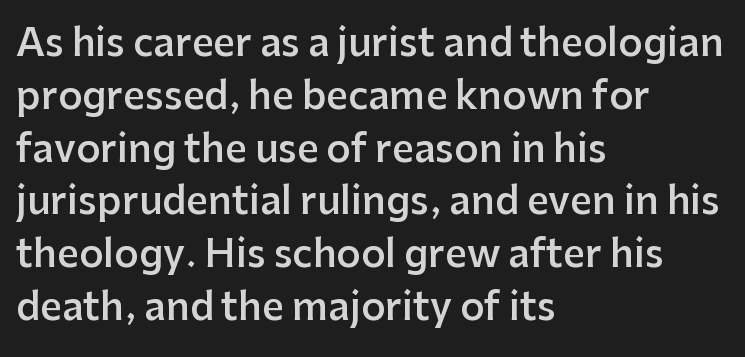
Q: Is the text bold? A: Semi-bold.
Q: Is the text italic (slanted)? A: No, it is upright.
Q: Is the typeface a serif or a sans-serif typeface? A: Sans-serif.
Q: Is the text underlined? A: No.
Q: How is the paragraph aligned? A: Left-aligned.
Q: Is the spacing between letters normal or unusually wide? A: Normal.
Q: Is the spacing between lines tight, normal or loose? A: Normal.
Q: Width (condensed, normal, or wide)? A: Normal.
Q: Stroke contrast? A: Low.
Q: x-height? A: Medium.
Q: Monospaced? A: No.
